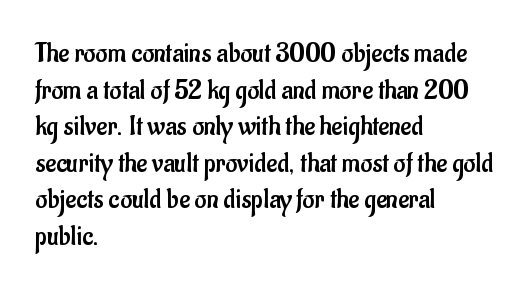
Caption: standard tracking, unaltered. This sample uses an upright cut, with every glyph sitting square on the baseline. Weight class: somewhere from thin through regular. The space beneath each line is pristine and unruled.
